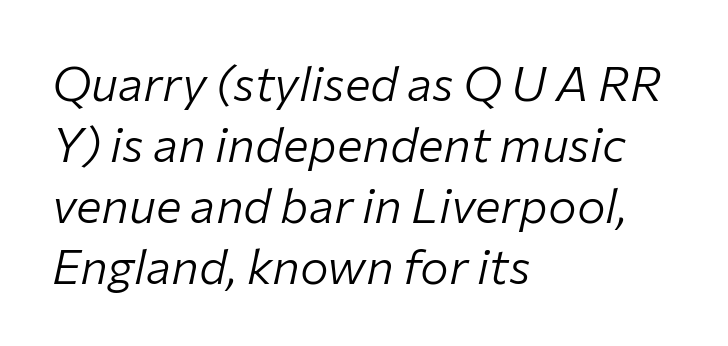
{"italic": "yes", "lean": "right", "slant_degrees": 12, "bold": "no", "weight": "light", "width": "normal", "stroke_contrast": "low", "x_height": "medium", "monospaced": "no", "underline": "no", "align": "left", "line_spacing": "normal", "line_spacing_ratio": 1.27, "letter_spacing": "normal", "letter_spacing_em": 0.0, "glyph_px": 48}
